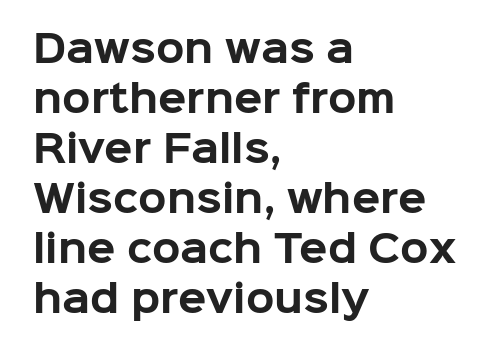
The image shows 37 px bold sans-serif type, upright; set left-aligned, normal line spacing (1.35x), normal letter spacing, not underlined; low stroke contrast and a medium x-height.
